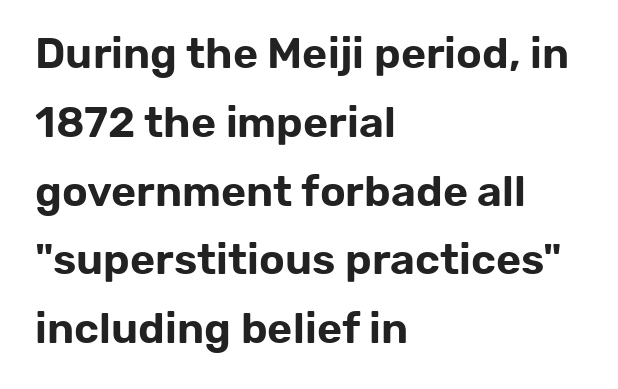
Q: Is the text italic (slanted)? A: No, it is upright.
Q: Is the typeface a serif or a sans-serif typeface? A: Sans-serif.
Q: Is the text underlined? A: No.
Q: How is the paragraph aligned? A: Left-aligned.
Q: Is the spacing between letters normal or unusually wide? A: Normal.
Q: Is the spacing between lines tight, normal or loose? A: Normal.
Q: Width (condensed, normal, or wide)? A: Normal.
Q: Stroke contrast? A: Low.
Q: x-height? A: Medium.
Q: Monospaced? A: No.
